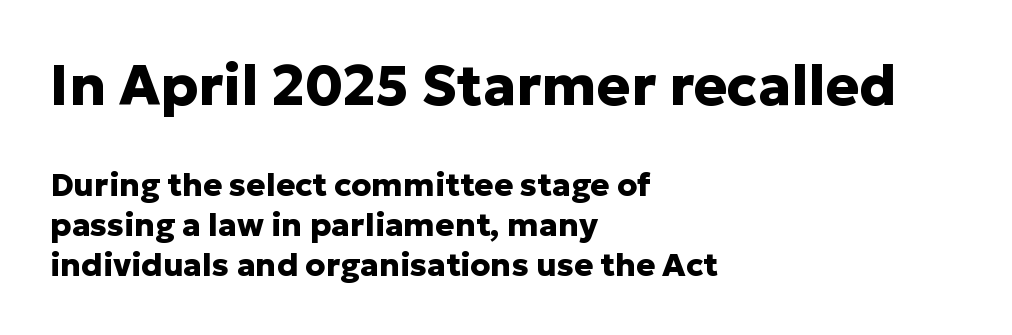
The image shows 56 px heavy sans-serif type, upright; set left-aligned, line spacing 1.24x, normal letter spacing, not underlined; the first (top) block is 1.75x larger; low stroke contrast and a medium x-height.
